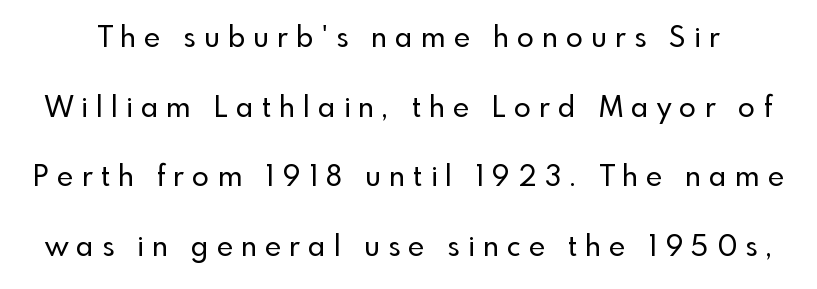
The image shows 28 px sans-serif type, upright; set loose line spacing (2.49x), unusually wide letter spacing (+0.29 em), not underlined; a small x-height.
